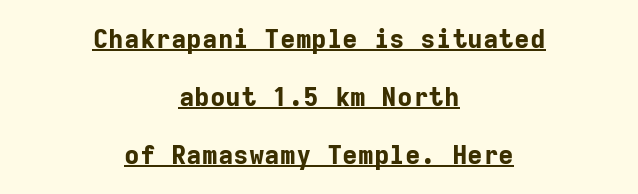
The image shows 26 px bold type, upright; set centered, loose line spacing (2.23x), normal letter spacing, underlined.
